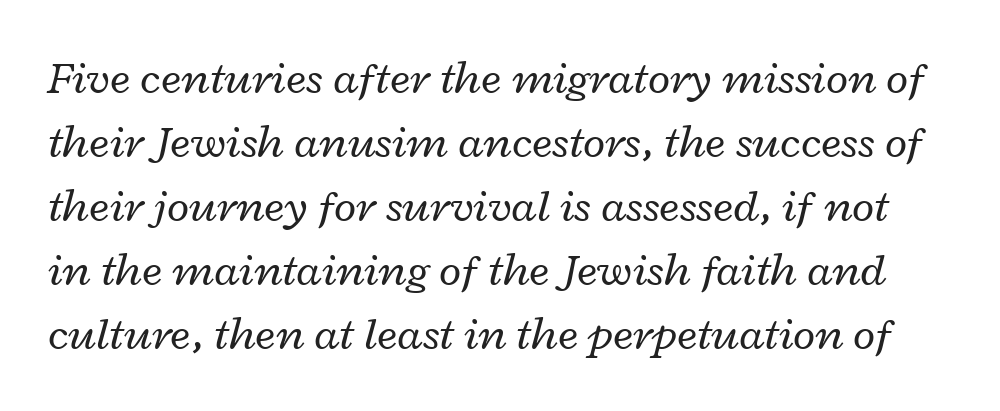
{"italic": "yes", "lean": "right", "slant_degrees": 12, "bold": "no", "weight": "regular", "width": "wide", "stroke_contrast": "low", "x_height": "medium", "monospaced": "no", "underline": "no", "line_spacing": "normal", "line_spacing_ratio": 1.39, "letter_spacing": "normal", "letter_spacing_em": 0.0, "glyph_px": 46}
